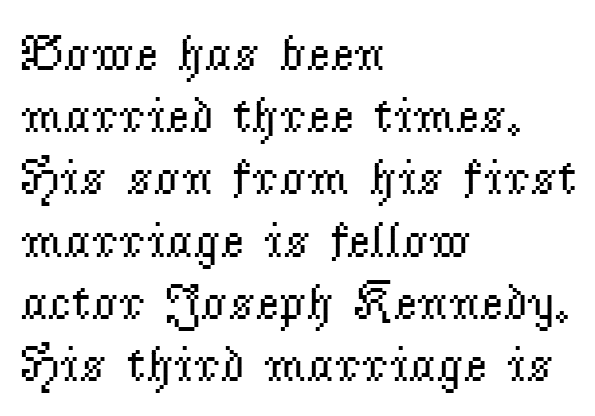
Q: Is the text bold? A: No.
Q: Is the text italic (slanted)? A: No, it is upright.
Q: Is the typeface a serif or a sans-serif typeface? A: Serif.
Q: Is the text underlined? A: No.
Q: How is the paragraph aligned? A: Left-aligned.
Q: Is the spacing between letters normal or unusually wide? A: Normal.
Q: Width (condensed, normal, or wide)? A: Normal.
Q: Stroke contrast? A: Low.
Q: x-height? A: Small.
Q: Monospaced? A: No.
